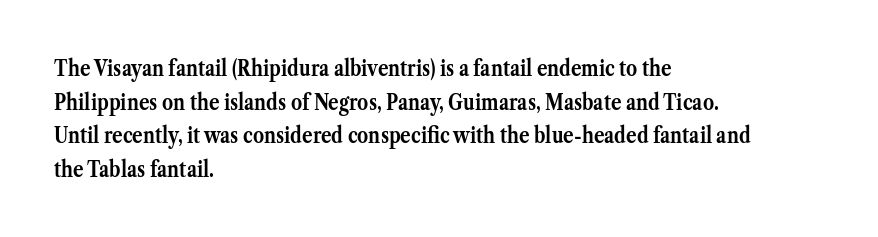
Q: Is the text bold? A: Yes.
Q: Is the text italic (slanted)? A: No, it is upright.
Q: Is the text underlined? A: No.
Q: How is the paragraph aligned? A: Left-aligned.
Q: Is the spacing between letters normal or unusually wide? A: Normal.
Q: Is the spacing between lines tight, normal or loose? A: Normal.
